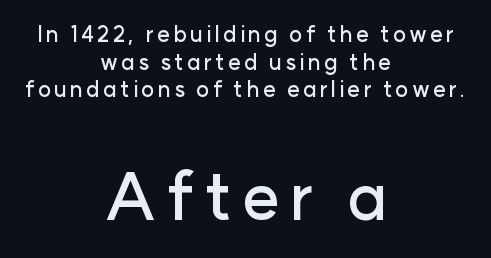
Q: Is the text italic (slanted)? A: No, it is upright.
Q: Is the typeface a serif or a sans-serif typeface? A: Sans-serif.
Q: Is the text underlined? A: No.
Q: How is the paragraph aligned? A: Centered.
Q: Is the spacing between lines tight, normal or loose? A: Normal.
Q: Which block of text is set in a larger size, the first (top) or the second (bottom)? A: The second (bottom) one.
Q: Width (condensed, normal, or wide)? A: Normal.
Q: Stroke contrast? A: Low.
Q: x-height? A: Medium.
Q: Monospaced? A: No.
